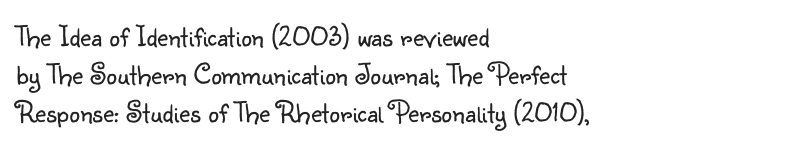
{"serif": "no", "italic": "no", "bold": "no", "weight": "light", "width": "normal", "stroke_contrast": "low", "x_height": "small", "monospaced": "no", "underline": "no", "align": "left", "line_spacing": "normal", "line_spacing_ratio": 1.26, "letter_spacing": "normal", "letter_spacing_em": 0.0, "glyph_px": 30}
